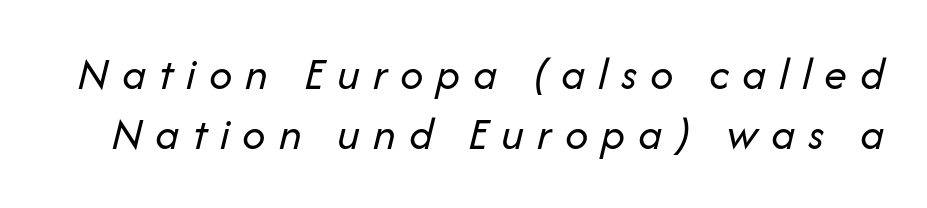
{"italic": "yes", "lean": "right", "slant_degrees": 14, "bold": "no", "weight": "regular", "width": "normal", "stroke_contrast": "low", "x_height": "medium", "monospaced": "no", "underline": "no", "line_spacing": "normal", "line_spacing_ratio": 1.3, "letter_spacing": "wide", "letter_spacing_em": 0.28, "glyph_px": 46}
